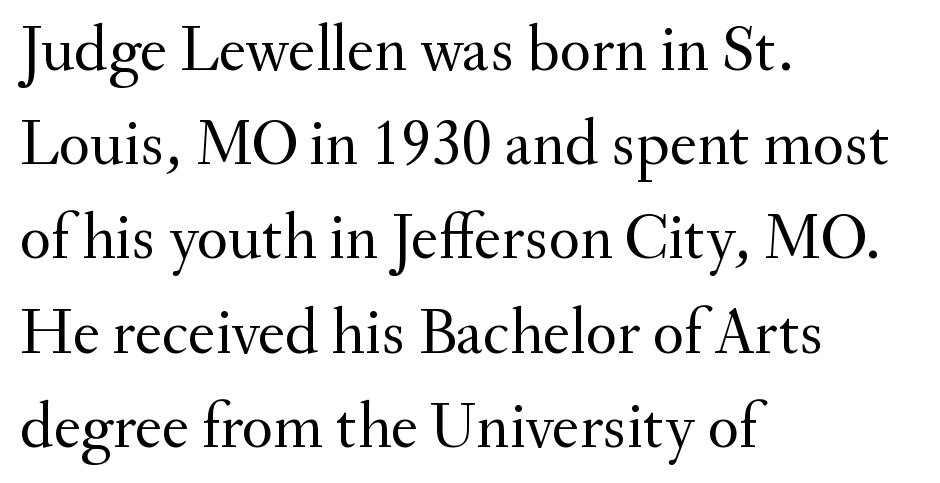
Q: Is the text bold? A: No.
Q: Is the text italic (slanted)? A: No, it is upright.
Q: Is the typeface a serif or a sans-serif typeface? A: Serif.
Q: Is the text underlined? A: No.
Q: How is the paragraph aligned? A: Left-aligned.
Q: Is the spacing between letters normal or unusually wide? A: Normal.
Q: Is the spacing between lines tight, normal or loose? A: Normal.
Q: Width (condensed, normal, or wide)? A: Normal.
Q: Stroke contrast? A: Medium.
Q: x-height? A: Small.
Q: Monospaced? A: No.
